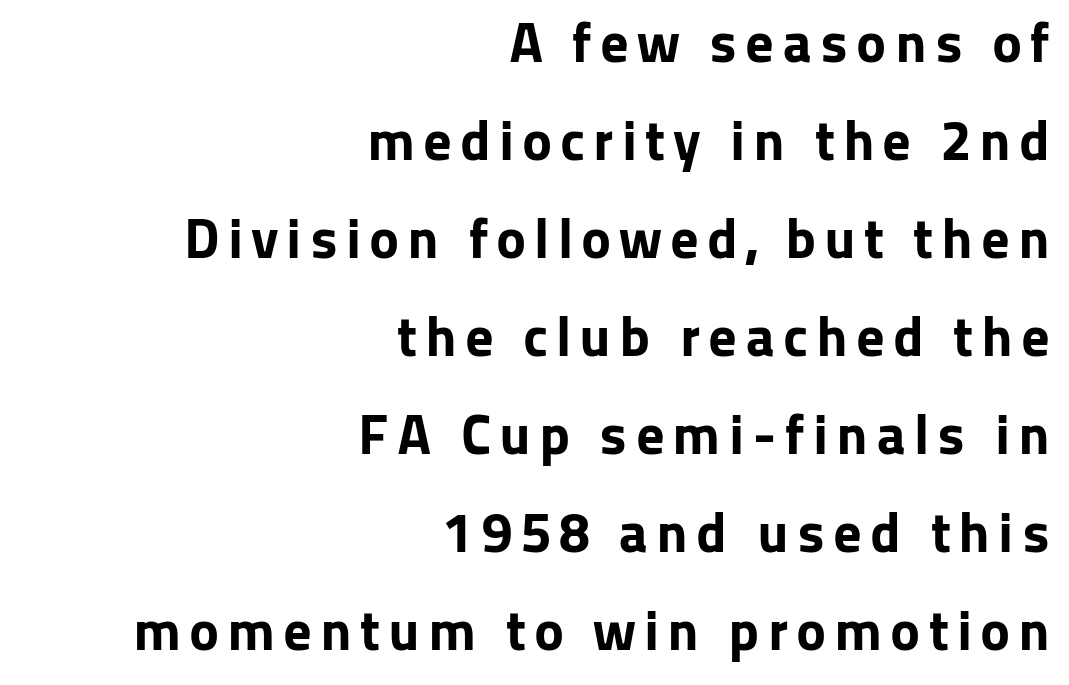
{"serif": "no", "italic": "no", "bold": "yes", "weight": "bold", "width": "normal", "stroke_contrast": "low", "x_height": "medium", "monospaced": "no", "underline": "no", "align": "right", "line_spacing_ratio": 1.72, "glyph_px": 57}
